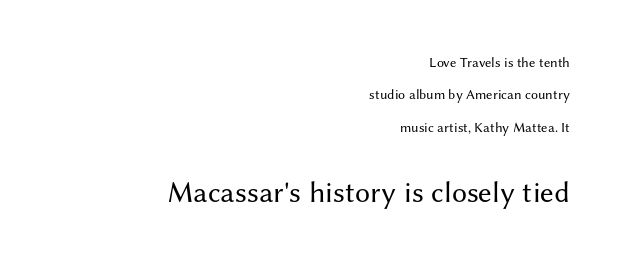
{"serif": "no", "italic": "no", "bold": "no", "weight": "regular", "width": "normal", "stroke_contrast": "medium", "x_height": "medium", "monospaced": "no", "underline": "no", "align": "right", "line_spacing": "loose", "line_spacing_ratio": 2.32, "letter_spacing": "normal", "letter_spacing_em": 0.0, "larger_block": "second", "size_ratio": 2.14, "glyph_px": 30}
